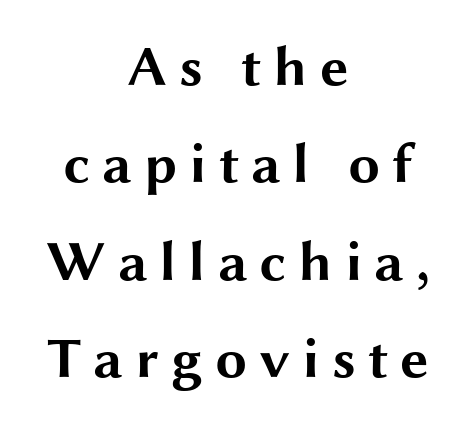
The image shows 57 px bold, wide sans-serif type, upright; set centered, line spacing 1.71x, unusually wide letter spacing (+0.21 em), not underlined; medium stroke contrast and a medium x-height.
